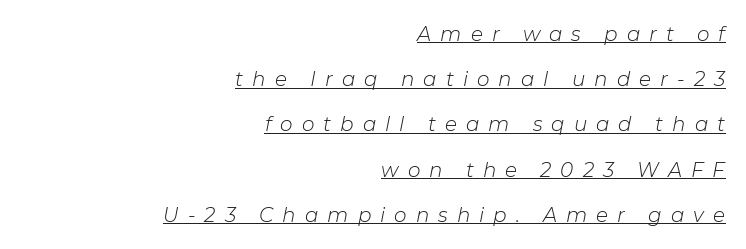
In terms of letterspacing, this is a distinctly airy, spread setting. Is the type slanted? Yes — the strokes lean at a clear angle. The designer dialed line spacing up above the default. This sample is right-justified, so line beginnings fall wherever the words allow. This reads as an unemphasized weight, regular at the heaviest.
